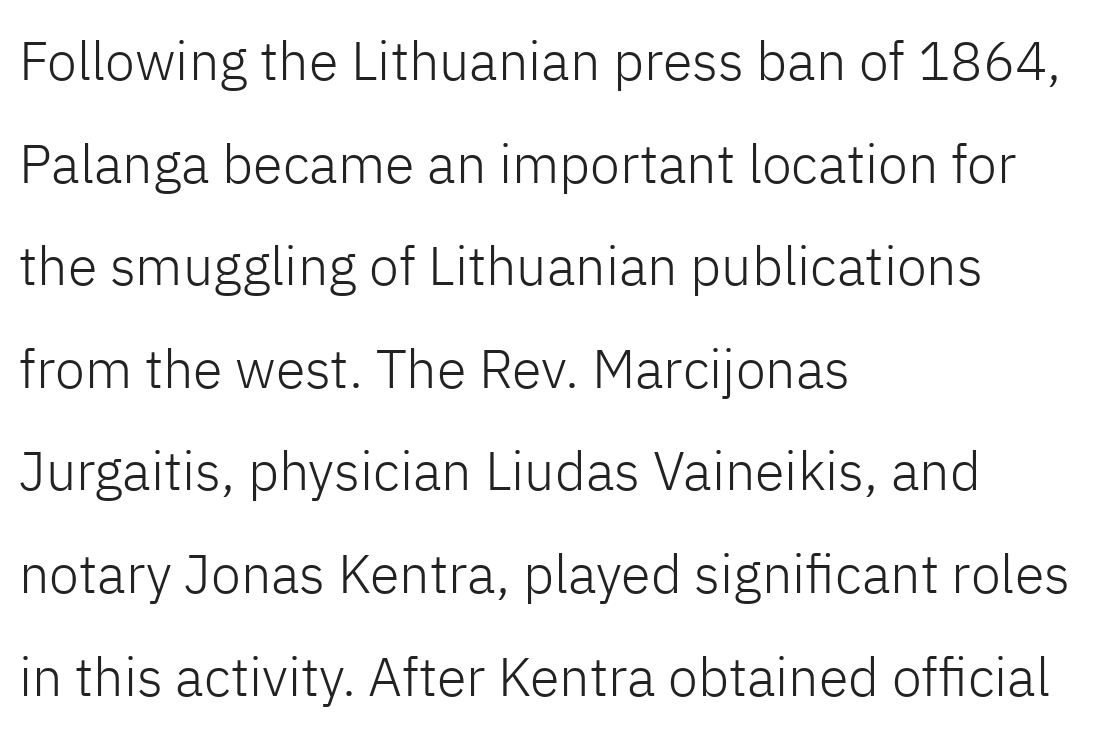
Type style note: lacks serifs. The letters advance in unequal steps, a hallmark of proportional type. Weight: not bold — regular or lighter. The baseline area is clear. Is there much room between lines? Yes — plenty of vertical air separates them. The passage is arranged the way most books set body copy — flush left.
